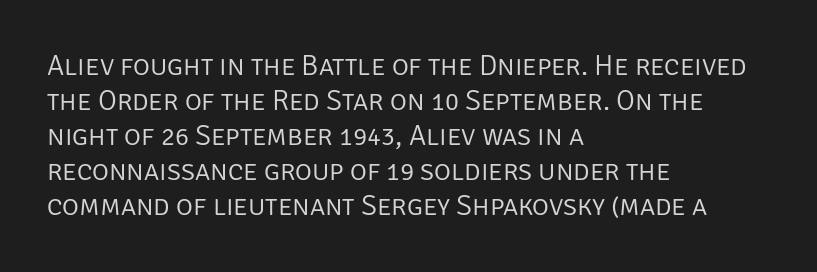
Q: Is the text bold? A: No.
Q: Is the text italic (slanted)? A: No, it is upright.
Q: Is the typeface a serif or a sans-serif typeface? A: Sans-serif.
Q: Is the text underlined? A: No.
Q: How is the paragraph aligned? A: Left-aligned.
Q: Is the spacing between letters normal or unusually wide? A: Normal.
Q: Width (condensed, normal, or wide)? A: Normal.
Q: Stroke contrast? A: Low.
Q: x-height? A: Large.
Q: Monospaced? A: No.
